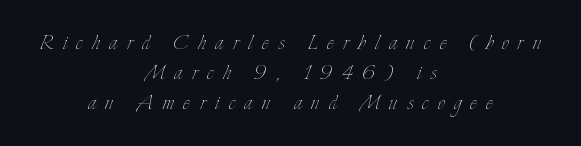
Q: Is the text bold? A: No.
Q: Is the text italic (slanted)? A: Yes.
Q: Is the text underlined? A: No.
Q: How is the paragraph aligned? A: Centered.
Q: Is the spacing between letters normal or unusually wide? A: Unusually wide.
Q: Is the spacing between lines tight, normal or loose? A: Tight.
